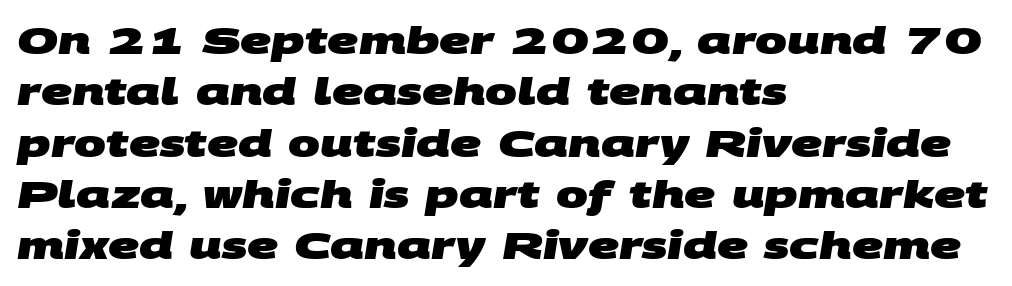
The font family rendered here belongs to the sans-serif group. Caption: standard tracking, unaltered. In terms of leading, this rendering sits right in the middle. Decoration check: the copy has no underline.
